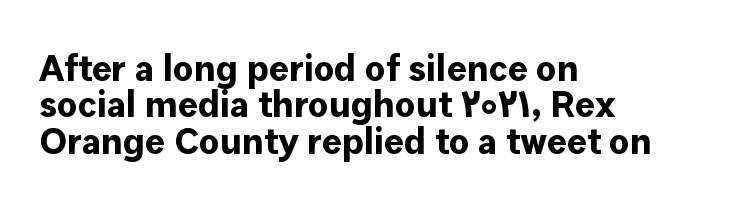
{"serif": "no", "italic": "no", "bold": "yes", "weight": "bold", "width": "normal", "stroke_contrast": "low", "x_height": "medium", "monospaced": "no", "underline": "no", "align": "left", "line_spacing": "tight", "line_spacing_ratio": 0.98, "letter_spacing": "normal", "letter_spacing_em": 0.0, "glyph_px": 37}
